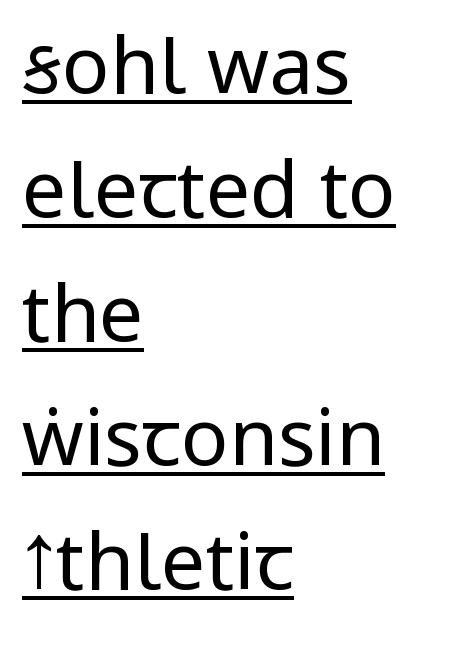
Does a line run under the words? Yes, clearly. Caption: multi-line text, flush left, ragged right. This rendering employs a face without finishing strokes, i.e., a sans-serif. In terms of leading, this rendering sits right in the middle. Between one letter and the next there's only the usual sliver of space.
